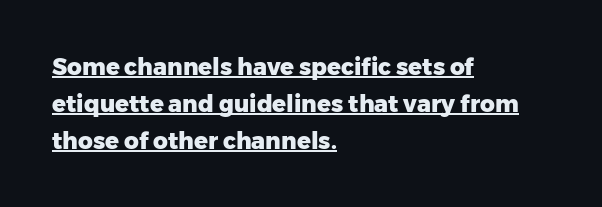
Typesetter's note: full bold, strokes at maximum text heaviness. Line starts are locked; line ends wander. Does a line run under the words? Yes, clearly. No extra tracking has been applied to these lines. The type sits square on the baseline with zero lean.
